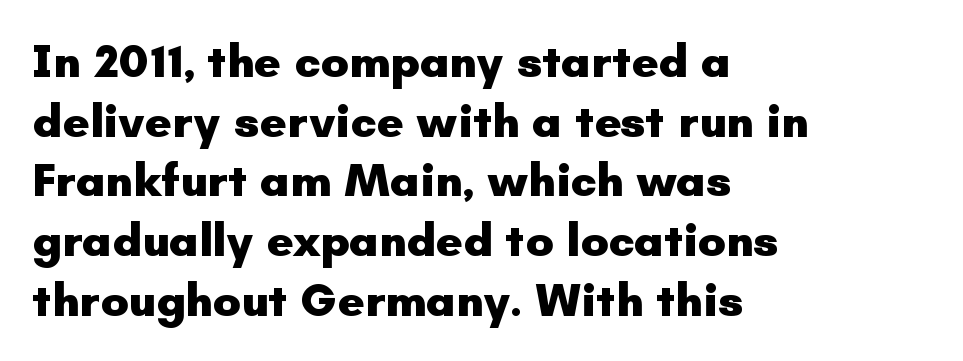
A sans-serif font was chosen for this passage. Evenly set lines give the paragraph a standard silhouette. This sample is left-justified, so line endings fall wherever the words run out. Check the space under the baseline: it is left empty. Typographic density is high because the face is bold. The letters advance in unequal steps, a hallmark of proportional type.
